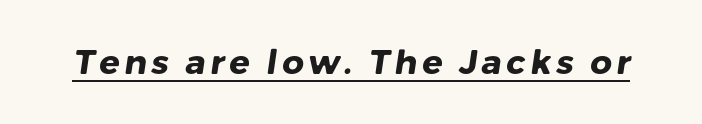
{"serif": "no", "bold": "yes", "weight": "heavy", "width": "normal", "stroke_contrast": "low", "x_height": "medium", "monospaced": "no", "underline": "yes", "glyph_px": 34}
